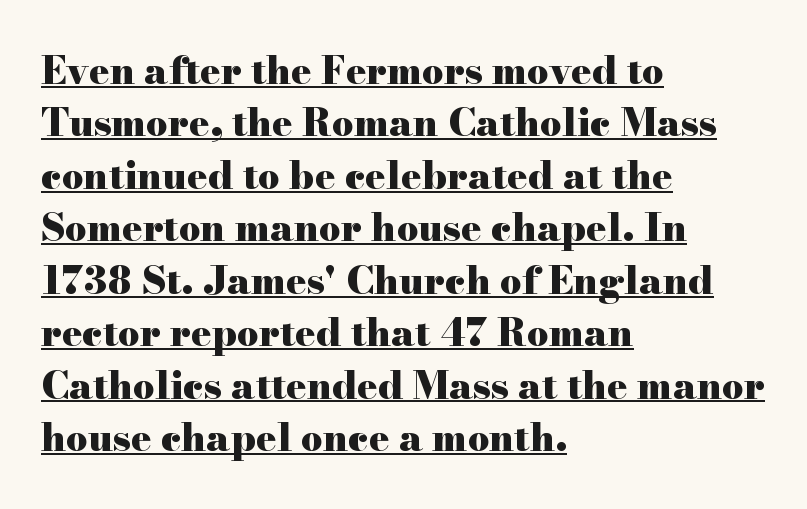
Q: Is the text bold? A: Yes.
Q: Is the text italic (slanted)? A: No, it is upright.
Q: Is the typeface a serif or a sans-serif typeface? A: Serif.
Q: Is the text underlined? A: Yes.
Q: How is the paragraph aligned? A: Left-aligned.
Q: Is the spacing between letters normal or unusually wide? A: Normal.
Q: Is the spacing between lines tight, normal or loose? A: Normal.
Q: Width (condensed, normal, or wide)? A: Wide.
Q: Stroke contrast? A: High.
Q: x-height? A: Small.
Q: Monospaced? A: No.
